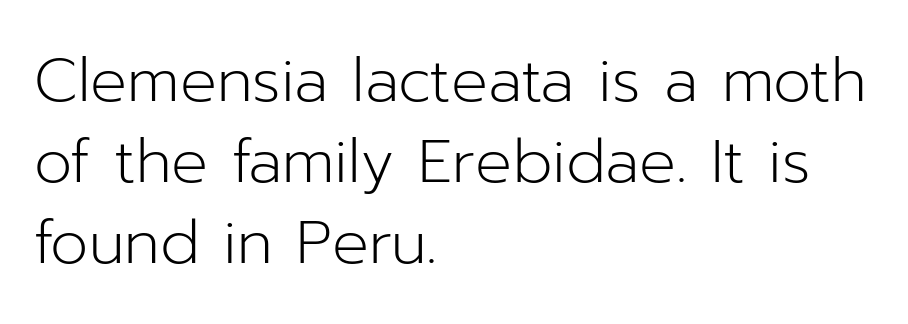
{"serif": "no", "italic": "no", "bold": "no", "weight": "light", "width": "normal", "stroke_contrast": "low", "x_height": "medium", "monospaced": "no", "underline": "no", "align": "left", "line_spacing": "normal", "line_spacing_ratio": 1.33, "letter_spacing": "normal", "letter_spacing_em": 0.0, "glyph_px": 61}
